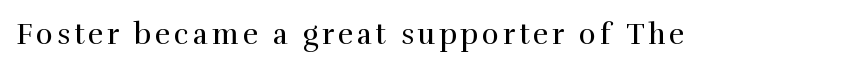
Q: Is the text bold? A: No.
Q: Is the text italic (slanted)? A: No, it is upright.
Q: Is the typeface a serif or a sans-serif typeface? A: Serif.
Q: Is the text underlined? A: No.
Q: Width (condensed, normal, or wide)? A: Normal.
Q: x-height? A: Medium.
Q: Monospaced? A: No.
